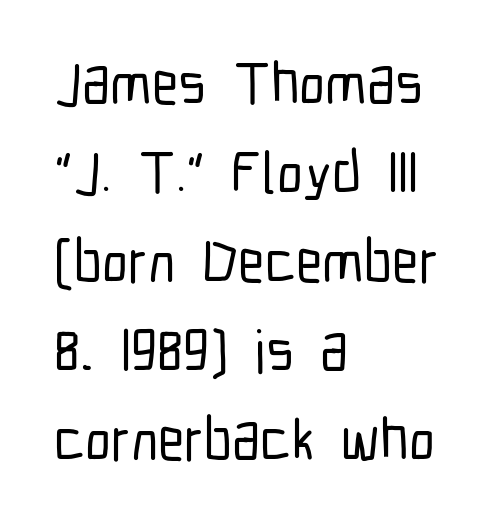
The image shows 59 px condensed sans-serif type, upright; set left-aligned, normal line spacing (1.51x), normal letter spacing, not underlined; low stroke contrast and a medium x-height.
